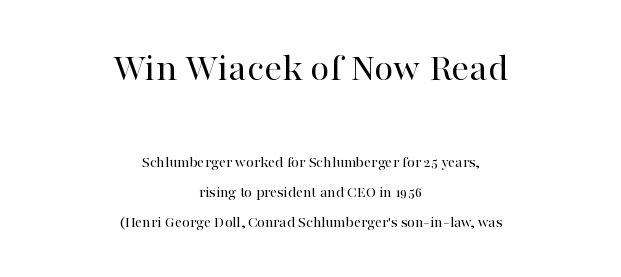
{"serif": "yes", "italic": "no", "bold": "no", "weight": "regular", "width": "normal", "stroke_contrast": "high", "x_height": "medium", "monospaced": "no", "underline": "no", "align": "center", "line_spacing_ratio": 1.89, "letter_spacing": "normal", "letter_spacing_em": 0.0, "larger_block": "first", "size_ratio": 2.5, "glyph_px": 40}
